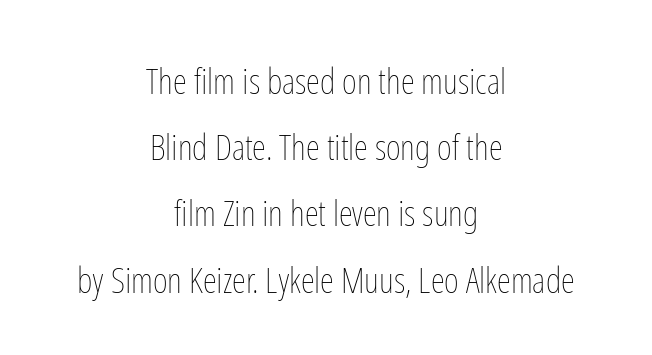
The image shows 36 px thin, condensed type, upright; set centered, line spacing 1.84x, normal letter spacing, not underlined; low stroke contrast and a medium x-height.
